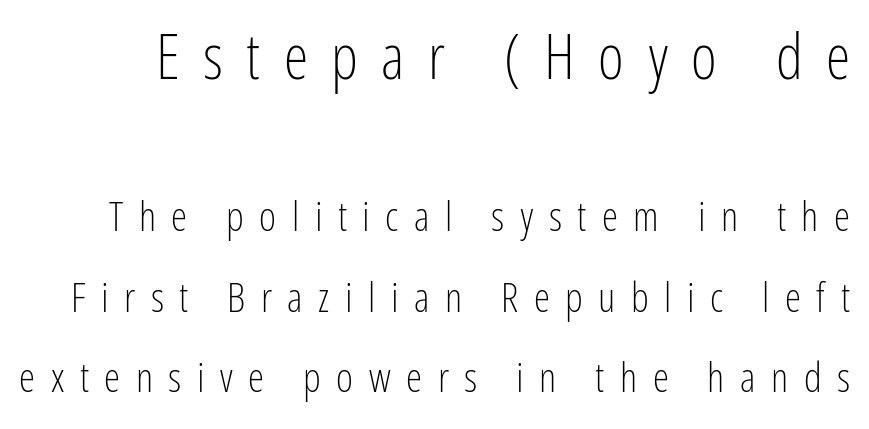
The image shows 62 px light, condensed sans-serif type, upright; set loose line spacing (1.97x), unusually wide letter spacing (+0.38 em), not underlined; the first (top) block is 1.51x larger; low stroke contrast and a medium x-height.
